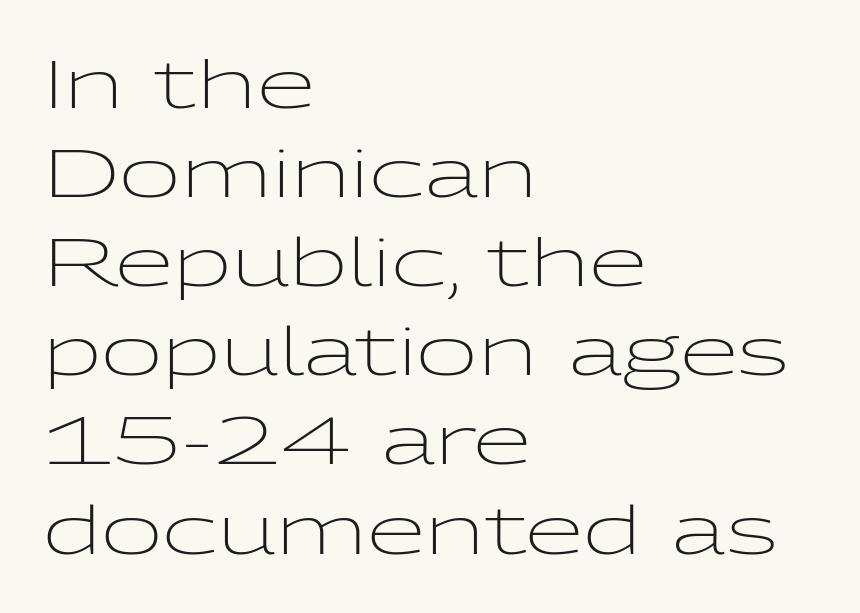
Q: Is the text bold? A: No.
Q: Is the text italic (slanted)? A: No, it is upright.
Q: Is the typeface a serif or a sans-serif typeface? A: Sans-serif.
Q: Is the text underlined? A: No.
Q: How is the paragraph aligned? A: Left-aligned.
Q: Is the spacing between letters normal or unusually wide? A: Normal.
Q: Is the spacing between lines tight, normal or loose? A: Normal.
Q: Width (condensed, normal, or wide)? A: Wide.
Q: Stroke contrast? A: Low.
Q: x-height? A: Medium.
Q: Monospaced? A: No.
